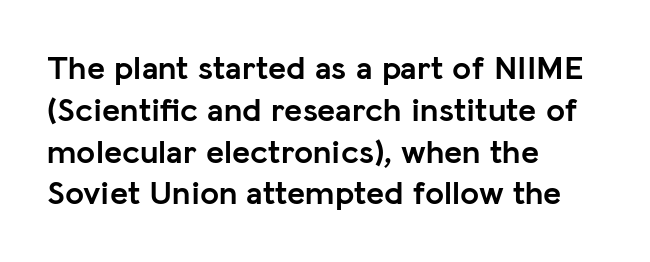
{"serif": "no", "italic": "no", "bold": "yes", "weight": "semibold", "width": "normal", "stroke_contrast": "low", "x_height": "medium", "monospaced": "no", "underline": "no", "align": "left", "line_spacing_ratio": 1.23, "letter_spacing": "normal", "letter_spacing_em": 0.0, "glyph_px": 34}
